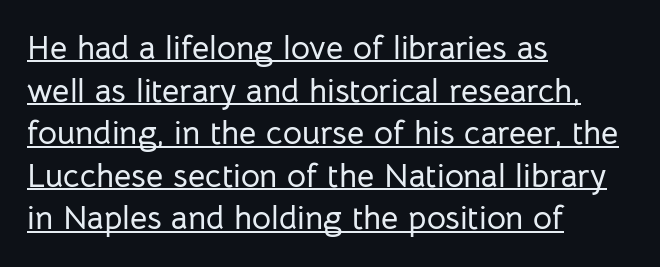
The rendered words wear a rule along their underside. Serifs: no, the terminals of the letterforms are clean. Character widths vary here, with narrow letters taking less room than wide ones. Line spacing here is normal. This rendering leaves character spacing at its baseline value.
